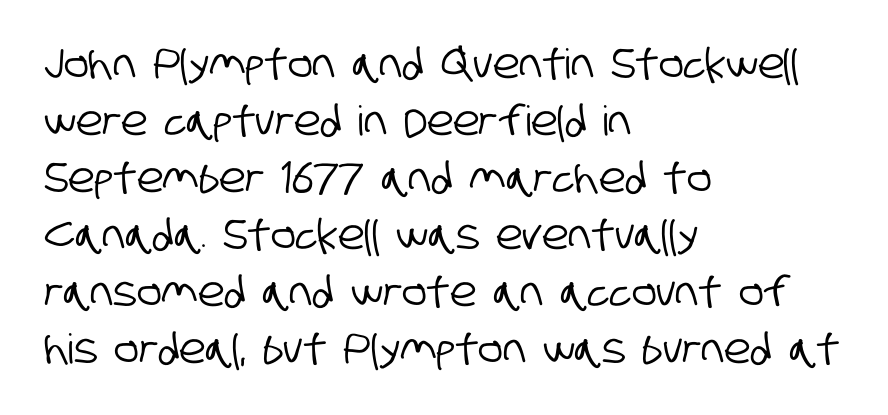
Do the characters align in a grid? No, the font is proportional. Regarding leading, the lines here are spaced in the standard way. Glyph-to-glyph distance matches everyday printed text. This rendering features lettering with no underline.
